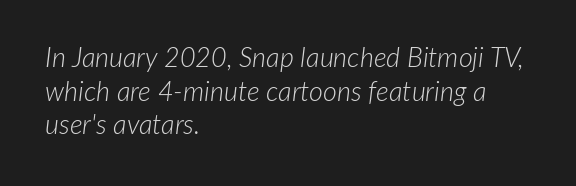
{"italic": "yes", "lean": "right", "slant_degrees": 7, "bold": "no", "underline": "no", "align": "left", "line_spacing": "normal", "line_spacing_ratio": 1.25, "letter_spacing": "normal", "letter_spacing_em": 0.0, "glyph_px": 27}
